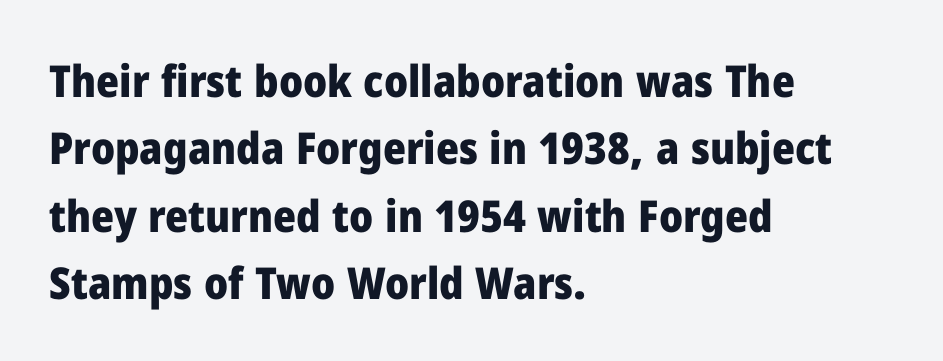
The image shows 44 px heavy sans-serif type, upright; set left-aligned, normal line spacing (1.53x), normal letter spacing, not underlined; low stroke contrast and a medium x-height.
